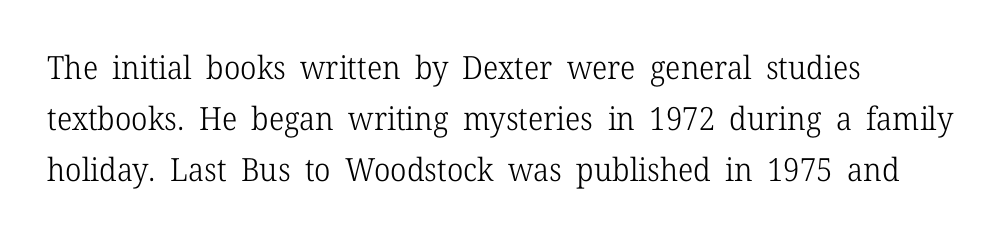
{"serif": "yes", "italic": "no", "bold": "no", "weight": "light", "width": "normal", "stroke_contrast": "low", "x_height": "medium", "monospaced": "no", "underline": "no", "align": "left", "line_spacing": "normal", "line_spacing_ratio": 1.59, "letter_spacing": "normal", "letter_spacing_em": 0.0, "glyph_px": 32}
